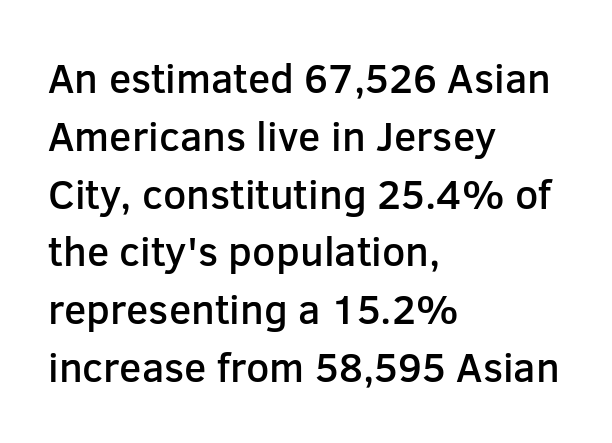
Q: Is the text bold? A: Semi-bold.
Q: Is the text italic (slanted)? A: No, it is upright.
Q: Is the typeface a serif or a sans-serif typeface? A: Sans-serif.
Q: Is the text underlined? A: No.
Q: How is the paragraph aligned? A: Left-aligned.
Q: Is the spacing between letters normal or unusually wide? A: Normal.
Q: Is the spacing between lines tight, normal or loose? A: Normal.
Q: Width (condensed, normal, or wide)? A: Normal.
Q: Stroke contrast? A: Low.
Q: x-height? A: Medium.
Q: Monospaced? A: No.
